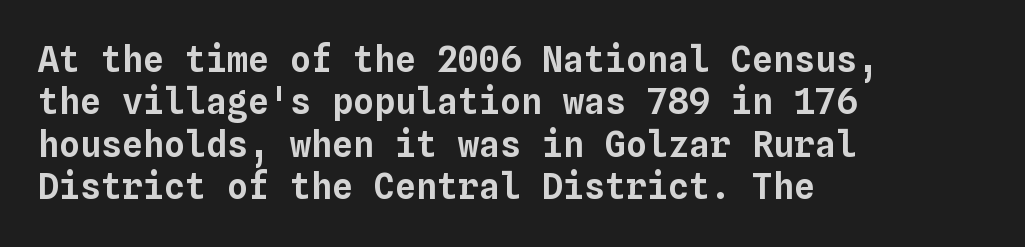
What stands out about the letter spacing? Nothing — it is the standard amount. No word sits above an underline. The passage is arranged the way most books set body copy — flush left. A typesetter would call this monospace, since all characters share one set width.
